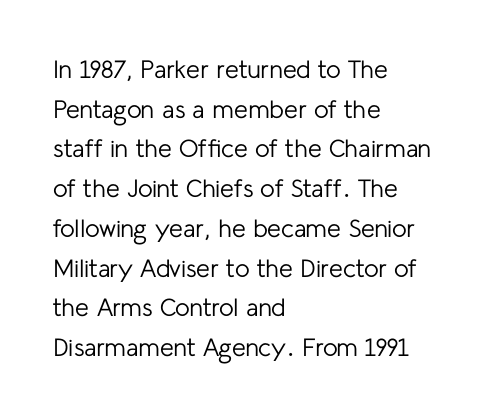
{"italic": "no", "bold": "no", "underline": "no", "align": "left", "line_spacing": "normal", "line_spacing_ratio": 1.59, "letter_spacing": "normal", "letter_spacing_em": 0.0, "glyph_px": 25}
